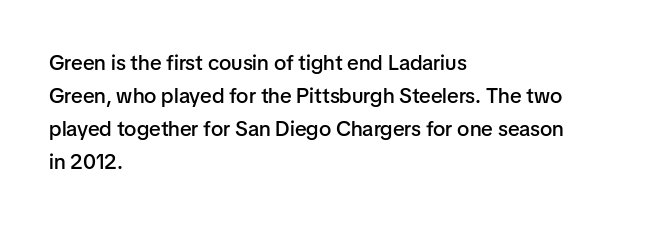
You could call the tracking neutral — neither tight nor loose. Which margin do the lines hug? The left one — the right edge is uneven. Regarding leading, the lines here are spaced in the standard way. Does the weight exceed regular? Yes, but only to semibold. The glyphs are unaccompanied by any horizontal stroke below them.
